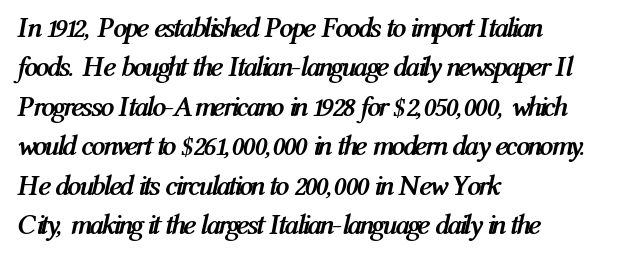
{"italic": "yes", "lean": "right", "slant_degrees": 12, "bold": "yes", "weight": "semibold", "width": "condensed", "stroke_contrast": "medium", "x_height": "medium", "monospaced": "no", "underline": "no", "align": "left", "line_spacing": "normal", "line_spacing_ratio": 1.41, "letter_spacing": "normal", "letter_spacing_em": 0.0, "glyph_px": 28}
